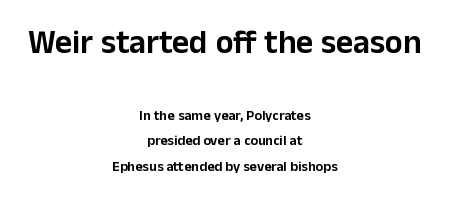
The image shows 33 px sans-serif type, upright; set centered, line spacing 1.81x, normal letter spacing, not underlined; the first (top) block is 2.36x larger; low stroke contrast and a medium x-height.
